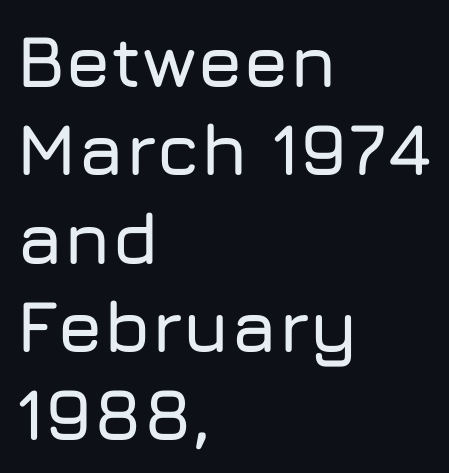
The image shows 73 px sans-serif type, upright; set left-aligned, line spacing 1.21x, normal letter spacing, not underlined; low stroke contrast and a medium x-height.
